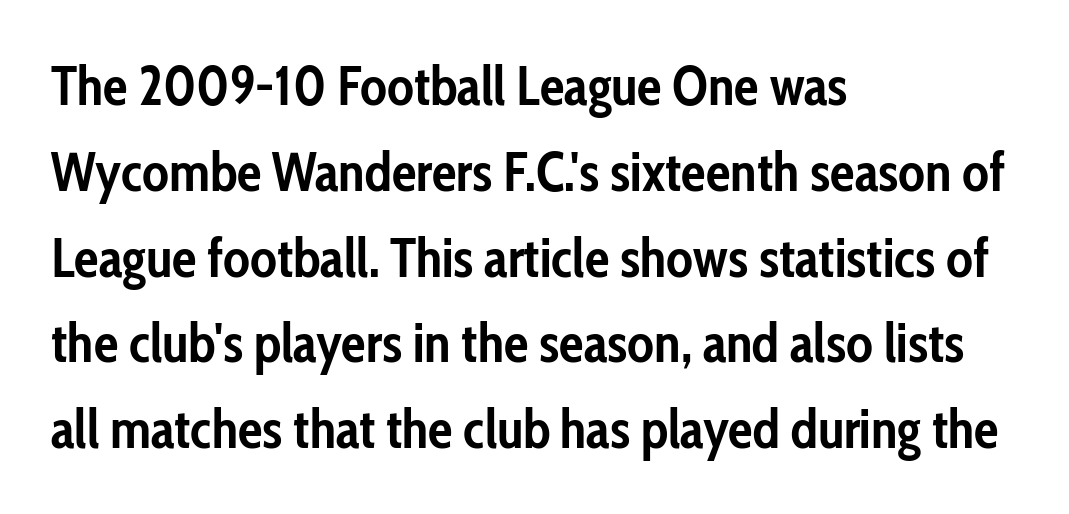
Q: Is the text bold? A: Yes.
Q: Is the text italic (slanted)? A: No, it is upright.
Q: Is the typeface a serif or a sans-serif typeface? A: Sans-serif.
Q: Is the text underlined? A: No.
Q: How is the paragraph aligned? A: Left-aligned.
Q: Is the spacing between letters normal or unusually wide? A: Normal.
Q: Is the spacing between lines tight, normal or loose? A: Normal.
Q: Width (condensed, normal, or wide)? A: Condensed.
Q: Stroke contrast? A: Low.
Q: x-height? A: Medium.
Q: Monospaced? A: No.
